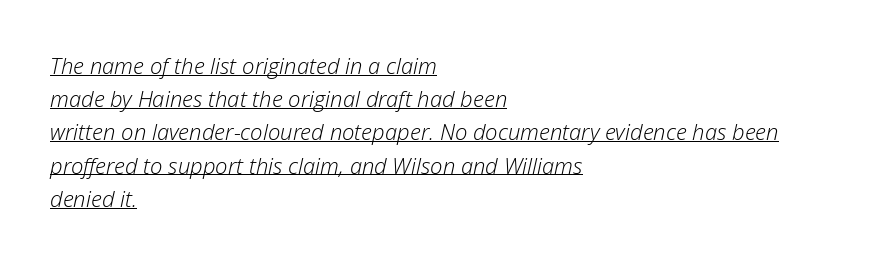
{"italic": "yes", "lean": "right", "slant_degrees": 12, "bold": "no", "underline": "yes", "align": "left", "line_spacing": "normal", "line_spacing_ratio": 1.51, "letter_spacing": "normal", "letter_spacing_em": 0.0, "glyph_px": 22}
